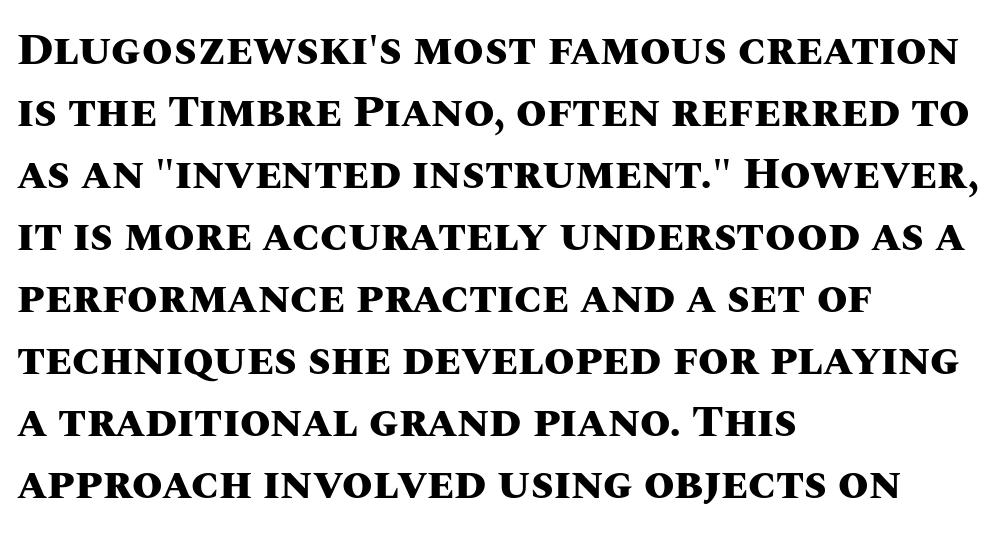
The image shows 44 px heavy type, upright; set left-aligned, normal line spacing (1.41x), normal letter spacing, not underlined; medium stroke contrast and a large x-height.
